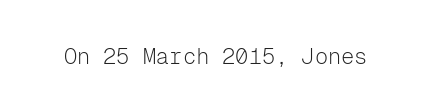
Q: Is the text bold? A: No.
Q: Is the text italic (slanted)? A: No, it is upright.
Q: Is the text underlined? A: No.
Q: Is the spacing between letters normal or unusually wide? A: Normal.
